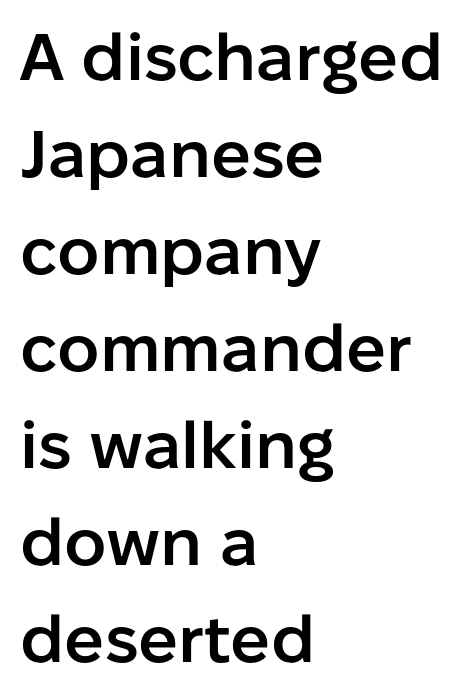
The image shows 66 px semibold sans-serif type, upright; set left-aligned, normal line spacing (1.47x), normal letter spacing, not underlined; low stroke contrast and a medium x-height.
